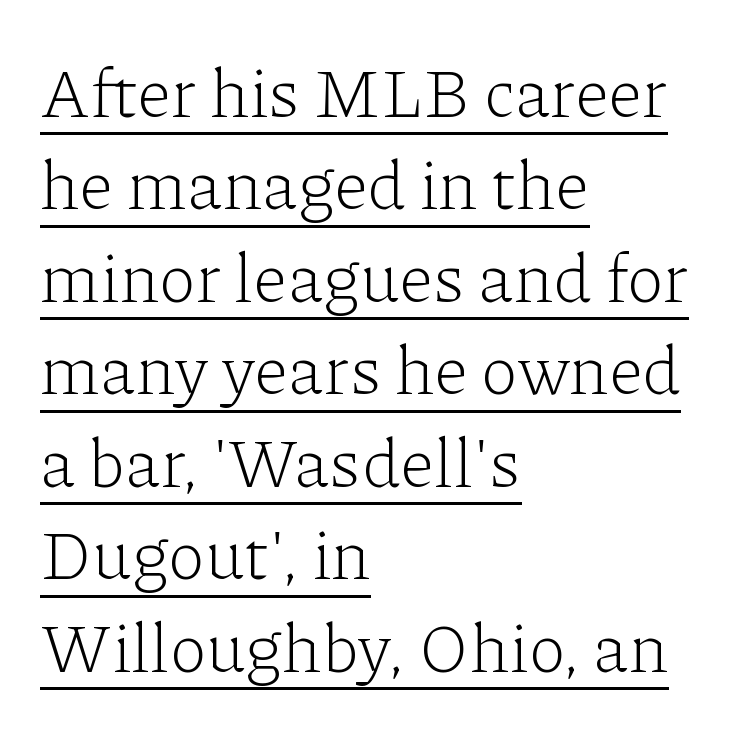
Notice how a bar underscores the lettering throughout. Letterform terminals end in serifs throughout the passage. Letters have the restrained weight of plain body copy at most. Style check: upright. One glance says typical: line gaps are just what's usual. The rag falls on the right side of this text block.
